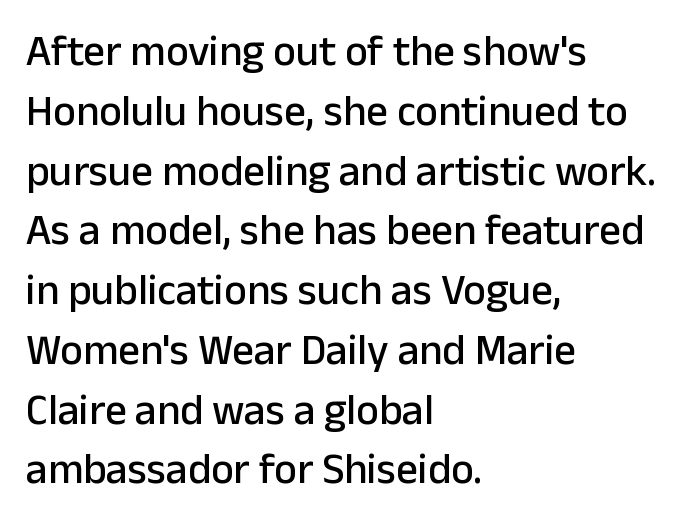
The face used here is rendered with its standard letterfit. The lines are quadded left. This block has exactly the height ordinary leading produces. Check the space under the baseline: it is left empty. A typesetter would mark this as roman, not italic.
